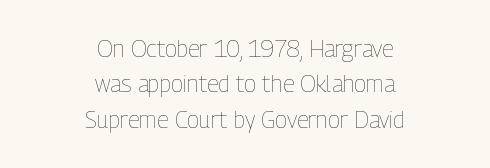
{"italic": "no", "bold": "no", "underline": "no", "align": "center", "line_spacing": "normal", "line_spacing_ratio": 1.54, "letter_spacing": "normal", "letter_spacing_em": 0.0, "glyph_px": 23}
